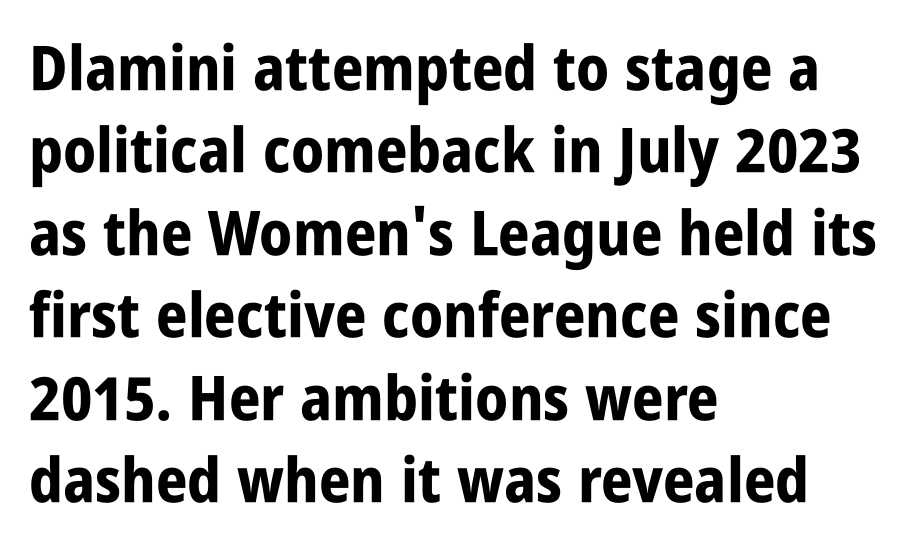
Q: Is the text bold? A: Yes.
Q: Is the text italic (slanted)? A: No, it is upright.
Q: Is the typeface a serif or a sans-serif typeface? A: Sans-serif.
Q: Is the text underlined? A: No.
Q: How is the paragraph aligned? A: Left-aligned.
Q: Is the spacing between letters normal or unusually wide? A: Normal.
Q: Is the spacing between lines tight, normal or loose? A: Normal.
Q: Width (condensed, normal, or wide)? A: Condensed.
Q: Stroke contrast? A: Low.
Q: x-height? A: Large.
Q: Monospaced? A: No.
